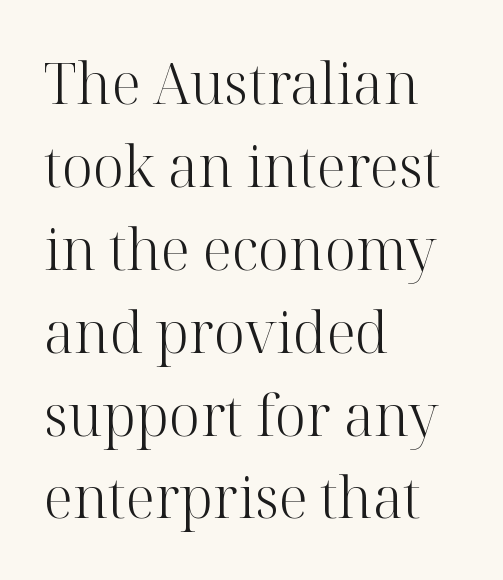
{"serif": "yes", "italic": "no", "bold": "no", "weight": "light", "width": "normal", "stroke_contrast": "high", "x_height": "medium", "monospaced": "no", "underline": "no", "align": "left", "line_spacing": "normal", "line_spacing_ratio": 1.48, "letter_spacing": "normal", "letter_spacing_em": 0.0, "glyph_px": 56}
